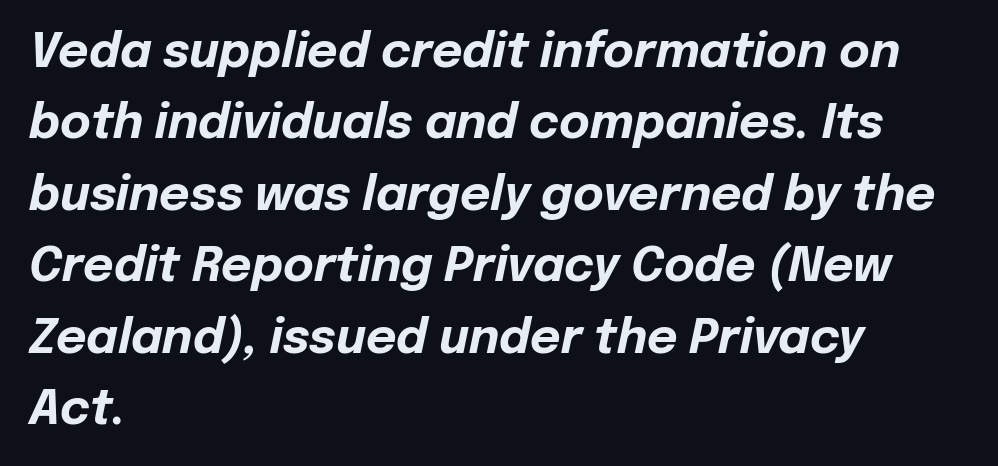
Q: Is the text bold? A: Yes.
Q: Is the text italic (slanted)? A: Yes, it leans right by about 12 degrees.
Q: Is the text underlined? A: No.
Q: How is the paragraph aligned? A: Left-aligned.
Q: Is the spacing between letters normal or unusually wide? A: Normal.
Q: Is the spacing between lines tight, normal or loose? A: Normal.
Q: Width (condensed, normal, or wide)? A: Normal.
Q: Stroke contrast? A: Low.
Q: x-height? A: Medium.
Q: Monospaced? A: No.
